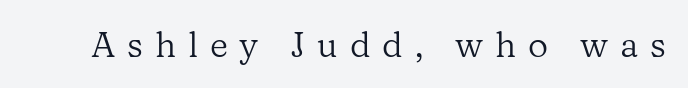
The image shows 35 px regular-weight serif type, upright; set unusually wide letter spacing (+0.34 em), not underlined; low stroke contrast and a medium x-height.
